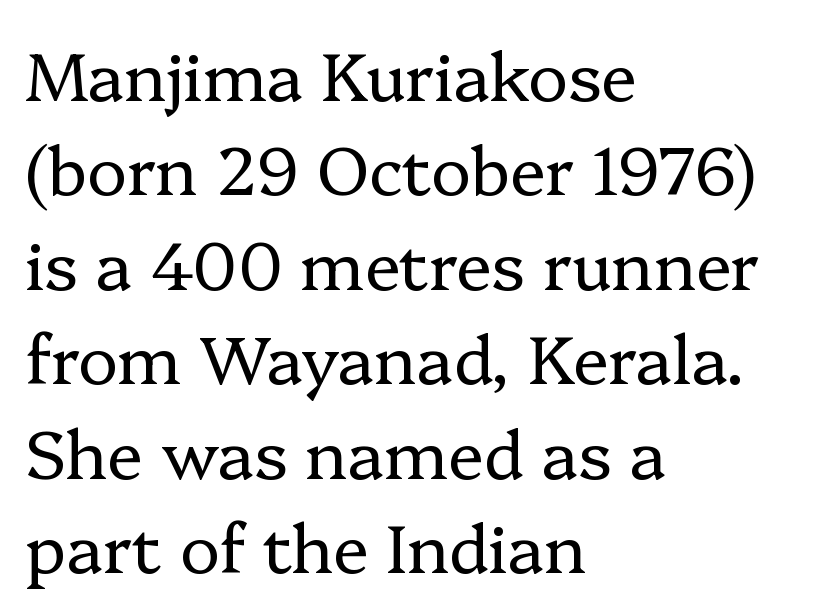
Lines of text with bare space underneath. The compositor pushed each line to the left boundary. Serif or sans? Serif — the stroke terminals have little feet. Every stem runs plumb, perpendicular to the baseline.
